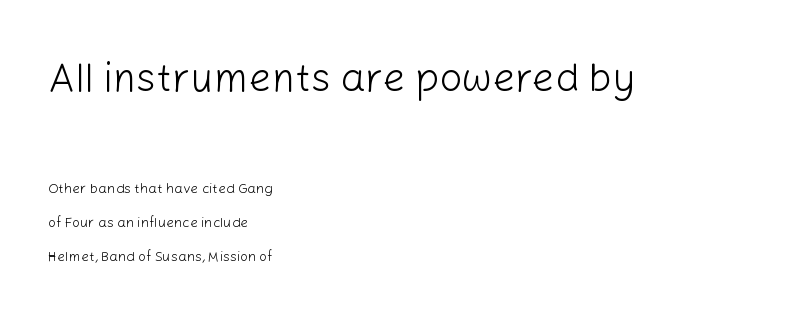
Q: Is the text bold? A: No.
Q: Is the text italic (slanted)? A: No, it is upright.
Q: Is the typeface a serif or a sans-serif typeface? A: Sans-serif.
Q: Is the text underlined? A: No.
Q: How is the paragraph aligned? A: Left-aligned.
Q: Is the spacing between letters normal or unusually wide? A: Normal.
Q: Is the spacing between lines tight, normal or loose? A: Loose.
Q: Which block of text is set in a larger size, the first (top) or the second (bottom)? A: The first (top) one.
Q: Width (condensed, normal, or wide)? A: Normal.
Q: Stroke contrast? A: Low.
Q: x-height? A: Medium.
Q: Monospaced? A: No.
